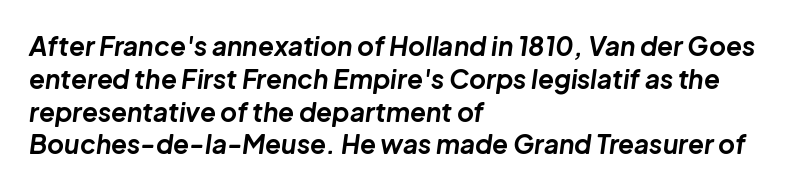
The image shows 26 px bold type, italic (leaning right); set left-aligned, normal line spacing (1.26x), normal letter spacing, not underlined.
